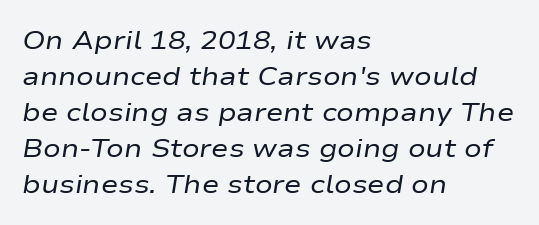
Lines of text with bare space underneath. Think standard paragraph weight, or any step lighter than that. In terms of posture, this sample is oblique. These lines are set flush left with a ragged right edge. Inter-character spacing is left at the font's built-in metrics. These lines sit exactly where default settings would place them.
